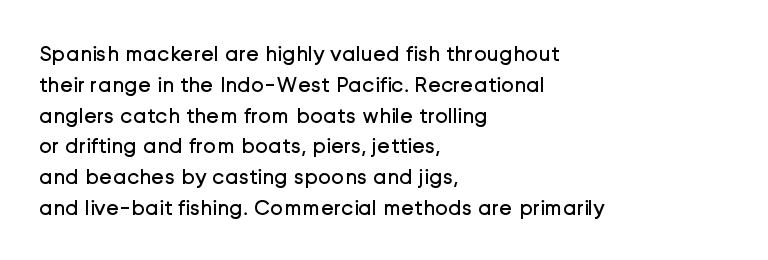
The image shows 22 px text type, upright; set left-aligned, normal line spacing (1.4x), normal letter spacing, not underlined.
